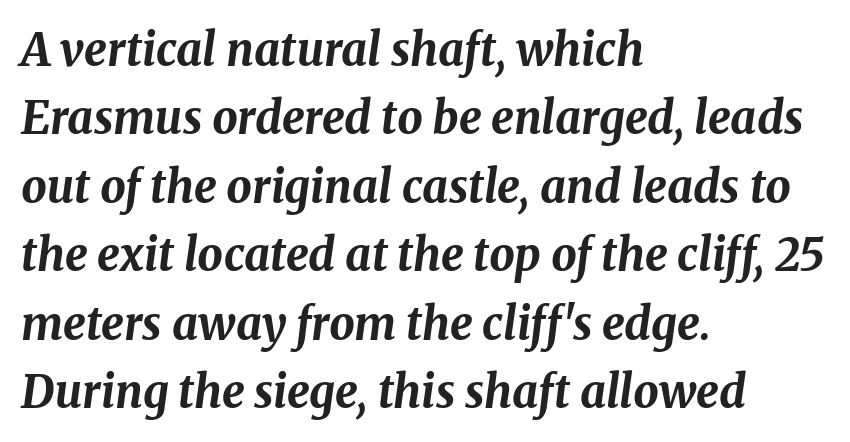
{"italic": "yes", "lean": "right", "slant_degrees": 8, "bold": "yes", "weight": "bold", "width": "normal", "stroke_contrast": "medium", "x_height": "medium", "monospaced": "no", "underline": "no", "align": "left", "line_spacing": "normal", "line_spacing_ratio": 1.52, "letter_spacing": "normal", "letter_spacing_em": 0.0, "glyph_px": 45}
